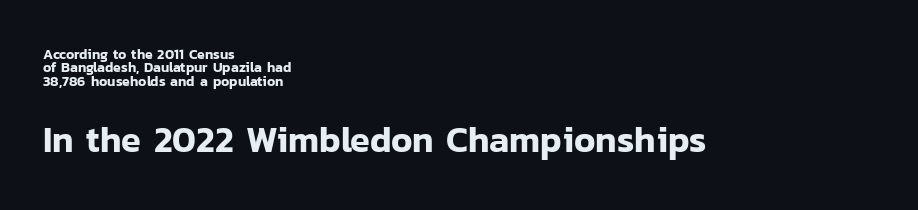
The letterforms sit shoulder to shoulder at normal distance. Note: no serifs on the glyphs. Spacing verdict: proportional, widths tailored to each character. The passage shown is not underscored anywhere. Leftover space on each line is placed entirely after the last word. The specimen reads as upright at a glance.
